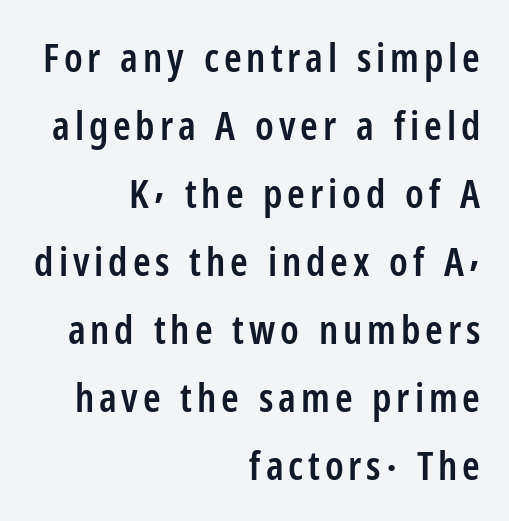
{"serif": "no", "italic": "no", "bold": "semi", "weight": "semibold", "width": "condensed", "stroke_contrast": "low", "x_height": "medium", "monospaced": "no", "underline": "no", "align": "right", "line_spacing": "normal", "line_spacing_ratio": 1.7, "glyph_px": 40}
